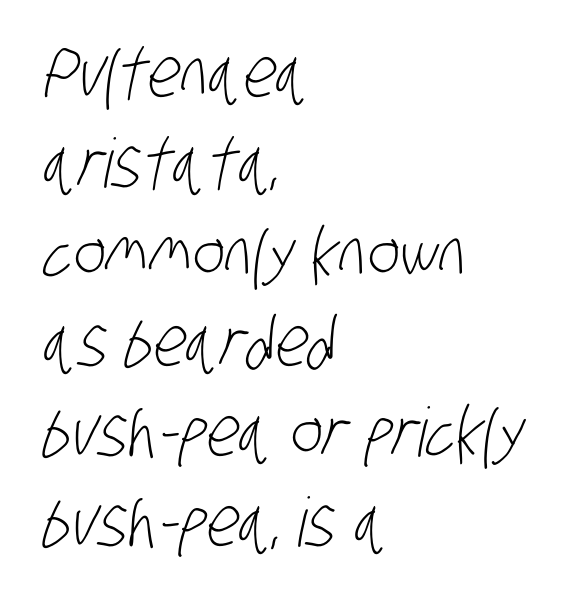
{"serif": "no", "bold": "no", "weight": "light", "width": "condensed", "stroke_contrast": "low", "x_height": "large", "monospaced": "no", "underline": "no", "align": "left", "line_spacing": "normal", "line_spacing_ratio": 1.32, "letter_spacing": "normal", "letter_spacing_em": 0.0, "glyph_px": 68}
